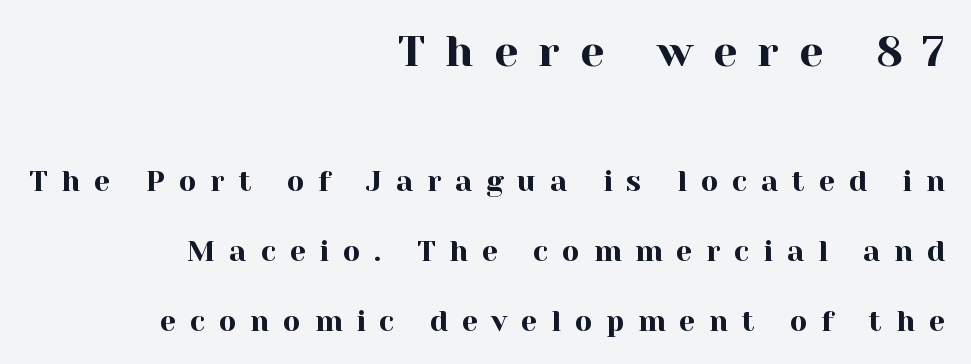
{"serif": "yes", "italic": "no", "width": "normal", "x_height": "medium", "monospaced": "no", "underline": "no", "align": "right", "line_spacing": "loose", "line_spacing_ratio": 2.41, "letter_spacing": "wide", "letter_spacing_em": 0.47, "larger_block": "first", "size_ratio": 1.48, "glyph_px": 43}
